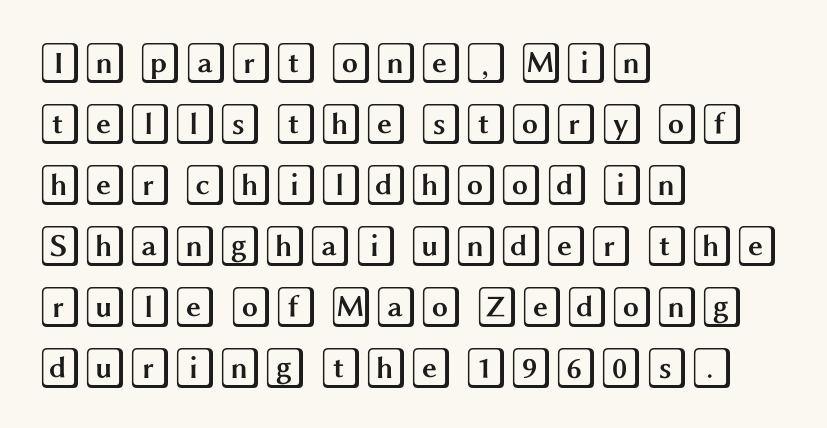
Posture: vertical. The tracking reads as untouched default to a designer's eye. The glyphs are unaccompanied by any horizontal stroke below them. The typesetter chose a ragged-right arrangement here. The passage shown stacks its lines at a standard gap.
